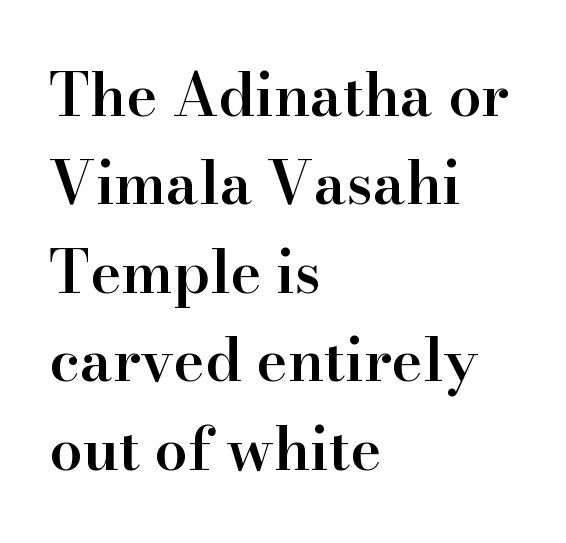
Q: Is the text bold? A: Semi-bold.
Q: Is the text italic (slanted)? A: No, it is upright.
Q: Is the typeface a serif or a sans-serif typeface? A: Serif.
Q: Is the text underlined? A: No.
Q: How is the paragraph aligned? A: Left-aligned.
Q: Is the spacing between letters normal or unusually wide? A: Normal.
Q: Is the spacing between lines tight, normal or loose? A: Normal.
Q: Width (condensed, normal, or wide)? A: Normal.
Q: Stroke contrast? A: High.
Q: x-height? A: Small.
Q: Monospaced? A: No.
